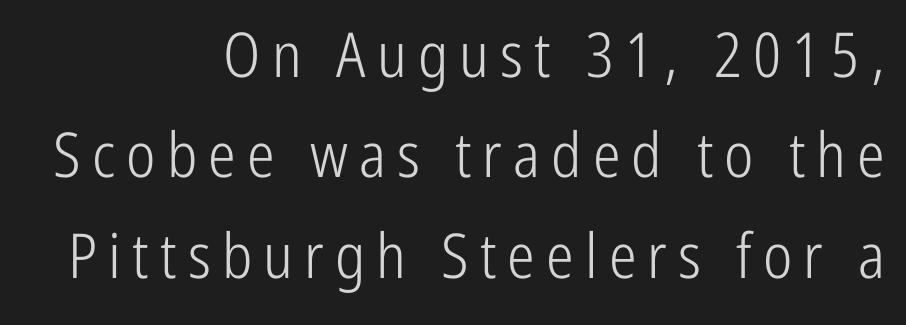
Has an underline been added? It has not. These lines were composed using upright roman letters. Stems and bowls with no extra thickness — not bold. Nope, no serifs anywhere on these letters. A typesetter would call this proportional, since set widths differ per character. Is there much room between lines? A standard amount, neither cramped nor airy.
